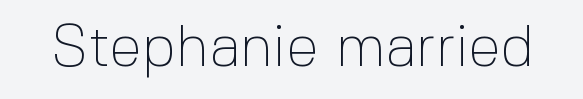
Each word holds together tightly as a unit, with standard inter-letter gaps. The strokes carry an ordinary text weight at most. The typography opts for an upright posture over an oblique one. The words here are not underlined.
